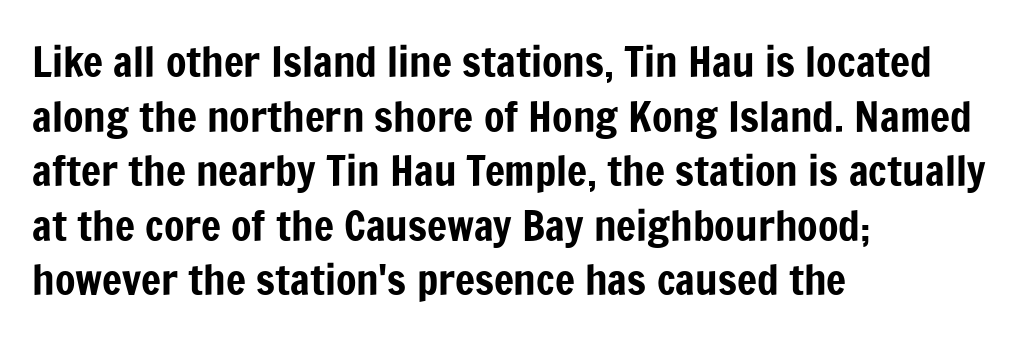
Words appear dense and cohesive because spacing is normal. Beneath every word, the page is bare. Think of a printed novel: that variable character pitch is what you see here. A roman cut, with each character standing at attention.
